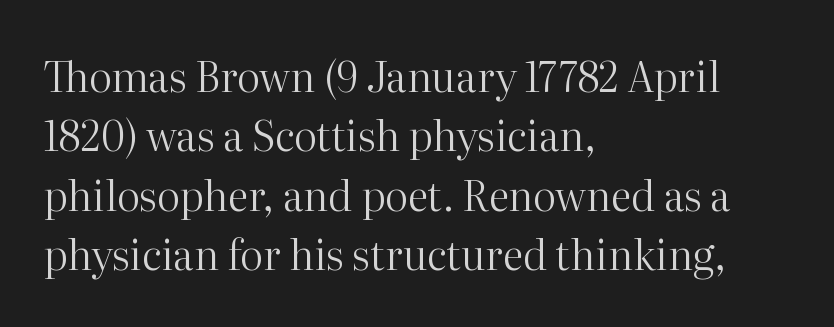
Check where the strokes stop: tiny serifs finish them off. Teacher's note: observe the even left margin — that is flush-left alignment. The letters advance in unequal steps, a hallmark of proportional type. The strokes are not fattened; the text isn't bold. Every character sits straight up, as roman type does. The string is rendered with underlining switched off.
